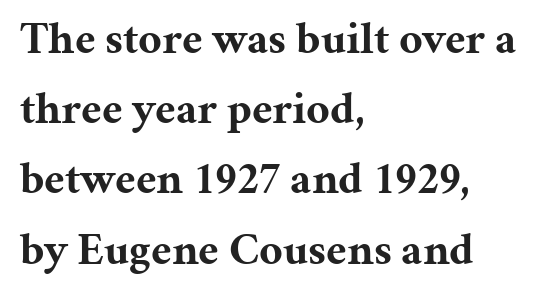
The string is rendered with underlining switched off. The typesetting leans heavy: a genuine bold. Leading matches the norm, producing a regular column. No extra tracking has been applied to these lines. Here the designer chose a conventional face with non-uniform glyph widths. Visually the block forms a straight wall on the left and a jagged coastline on the right.
